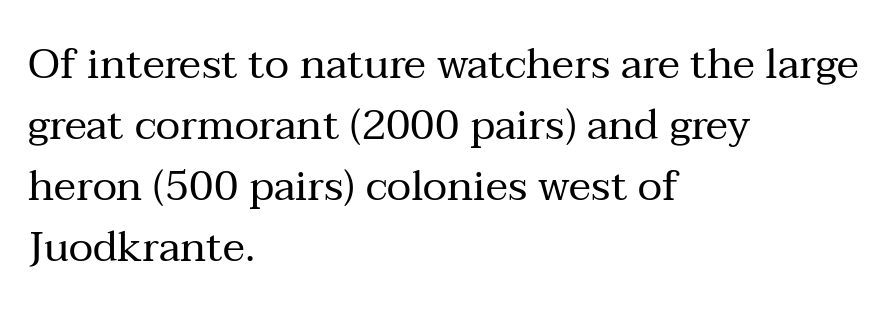
The image shows 42 px regular-weight serif type, upright; set left-aligned, normal line spacing (1.45x), normal letter spacing, not underlined; medium stroke contrast and a medium x-height.
